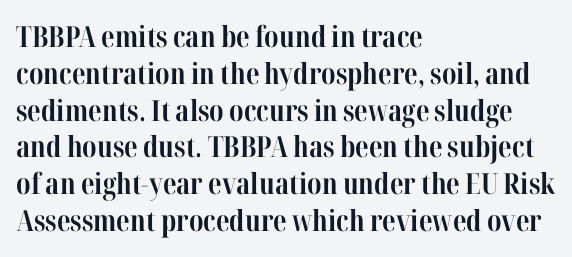
The text was rendered using a seriffed face with decorative stroke endings. Here the glyphs are tracked normally, forming tight word shapes. The rendering uses natural spacing where letterforms have individual widths. Upright lettering throughout. The space beneath each line is pristine and unruled.
